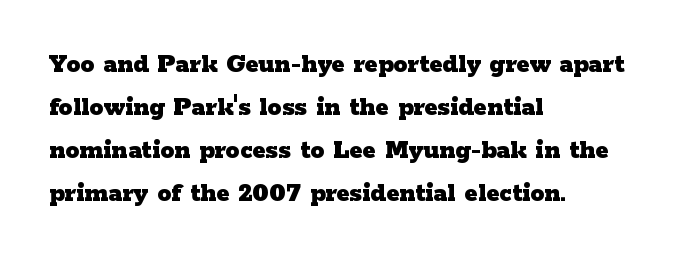
These lines are rendered in a variable-pitch font. The passage is arranged the way most books set body copy — flush left. The space beneath each line is pristine and unruled. Italic: no, the glyphs are upright roman. The vertical gap from one line to the next is medium. Each letter's strokes conclude with small projecting serifs.
